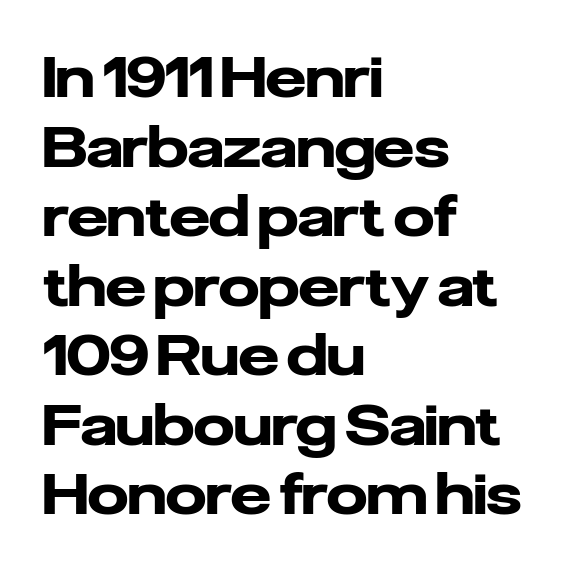
{"serif": "no", "italic": "no", "bold": "yes", "weight": "heavy", "width": "normal", "stroke_contrast": "low", "x_height": "medium", "monospaced": "no", "underline": "no", "align": "left", "line_spacing_ratio": 1.22, "letter_spacing": "normal", "letter_spacing_em": 0.0, "glyph_px": 57}
